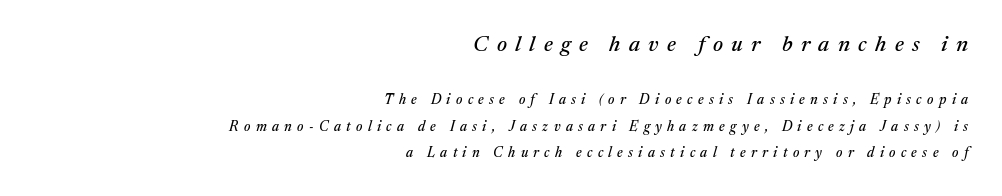
Q: Is the text italic (slanted)? A: Yes, it leans right by about 17 degrees.
Q: Is the text underlined? A: No.
Q: How is the paragraph aligned? A: Right-aligned.
Q: Is the spacing between letters normal or unusually wide? A: Unusually wide.
Q: Which block of text is set in a larger size, the first (top) or the second (bottom)? A: The first (top) one.
